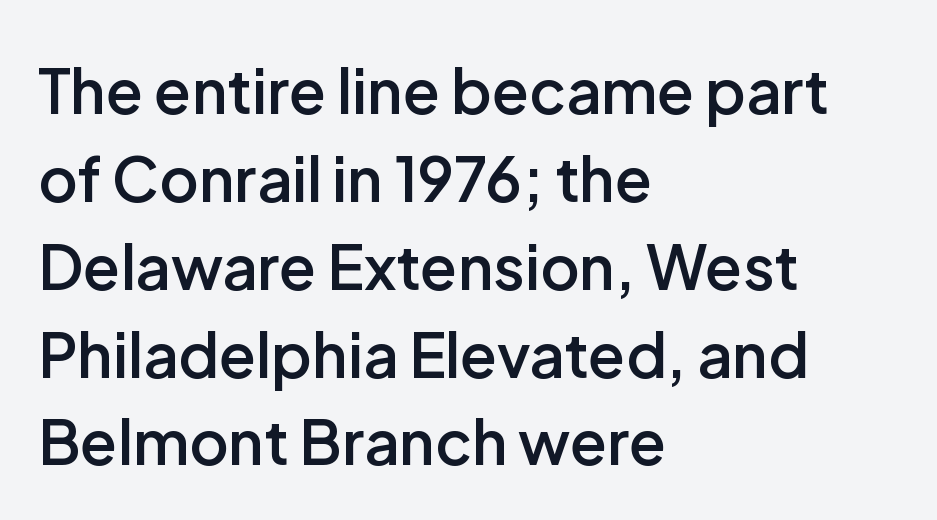
Q: Is the text bold? A: Semi-bold.
Q: Is the text italic (slanted)? A: No, it is upright.
Q: Is the typeface a serif or a sans-serif typeface? A: Sans-serif.
Q: Is the text underlined? A: No.
Q: How is the paragraph aligned? A: Left-aligned.
Q: Is the spacing between letters normal or unusually wide? A: Normal.
Q: Is the spacing between lines tight, normal or loose? A: Normal.
Q: Width (condensed, normal, or wide)? A: Normal.
Q: Stroke contrast? A: Low.
Q: x-height? A: Medium.
Q: Monospaced? A: No.
